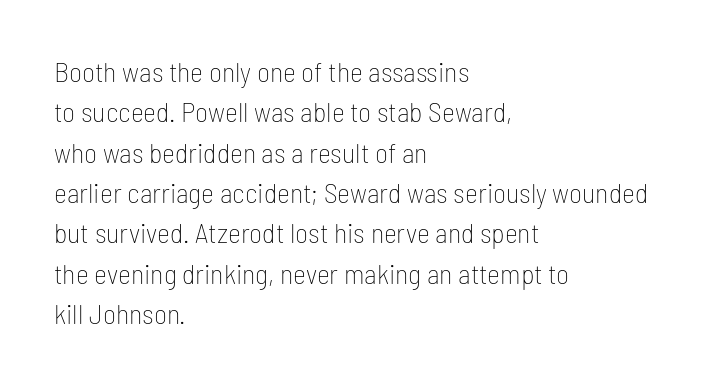
Weight class: somewhere from thin through regular. Every stem runs plumb, perpendicular to the baseline. Look at the bottom of the vertical strokes: they stop flat, with no serifs. What stands out about the letter spacing? Nothing — it is the standard amount. Is this a fixed-width face? No — the glyphs have proportional, varying widths.
